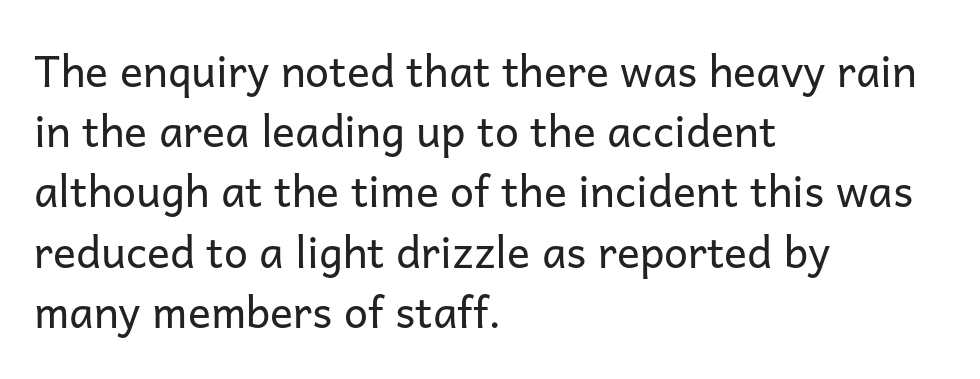
Q: Is the text bold? A: No.
Q: Is the text italic (slanted)? A: No, it is upright.
Q: Is the typeface a serif or a sans-serif typeface? A: Sans-serif.
Q: Is the text underlined? A: No.
Q: How is the paragraph aligned? A: Left-aligned.
Q: Is the spacing between letters normal or unusually wide? A: Normal.
Q: Is the spacing between lines tight, normal or loose? A: Normal.
Q: Width (condensed, normal, or wide)? A: Normal.
Q: Stroke contrast? A: Low.
Q: x-height? A: Medium.
Q: Monospaced? A: No.
